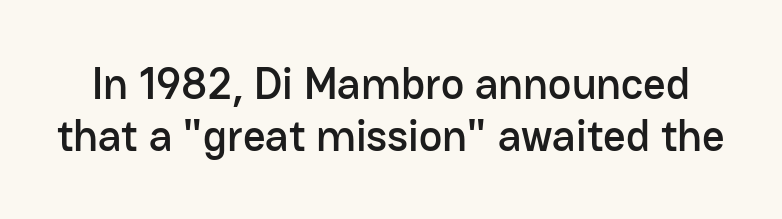
{"serif": "no", "italic": "no", "width": "normal", "stroke_contrast": "low", "x_height": "medium", "monospaced": "no", "underline": "no", "line_spacing_ratio": 1.18, "letter_spacing": "normal", "letter_spacing_em": 0.0, "glyph_px": 44}
